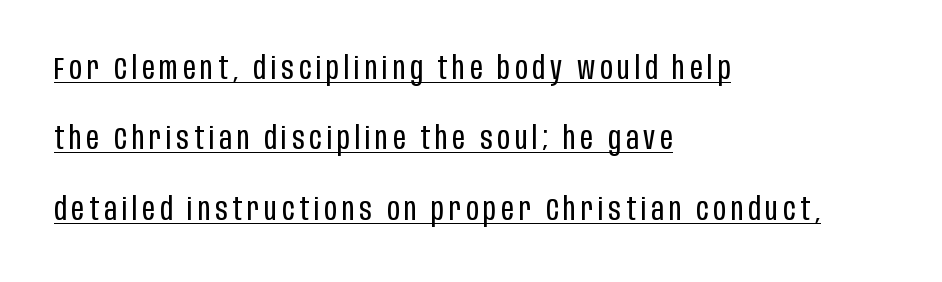
The image shows 31 px regular-weight, condensed sans-serif type, upright; set left-aligned, loose line spacing (2.27x), underlined; low stroke contrast and a large x-height.
